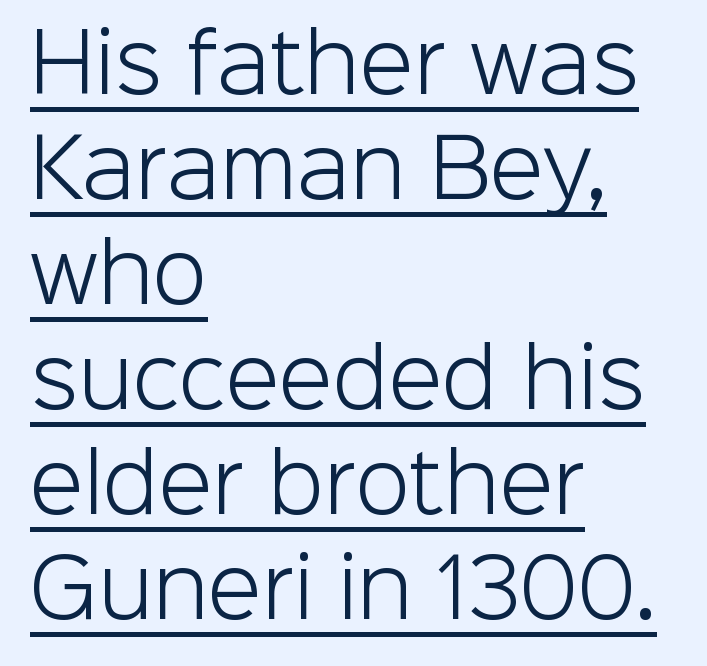
The image shows 79 px light sans-serif type, upright; set left-aligned, normal line spacing (1.33x), normal letter spacing, underlined; low stroke contrast and a medium x-height.
